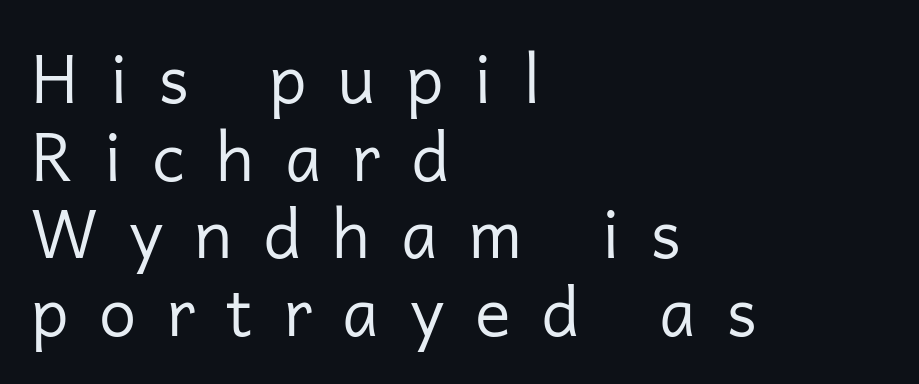
{"serif": "no", "italic": "no", "bold": "no", "weight": "regular", "width": "normal", "stroke_contrast": "low", "x_height": "medium", "monospaced": "no", "underline": "no", "align": "left", "line_spacing_ratio": 1.16, "letter_spacing": "wide", "letter_spacing_em": 0.46, "glyph_px": 67}
